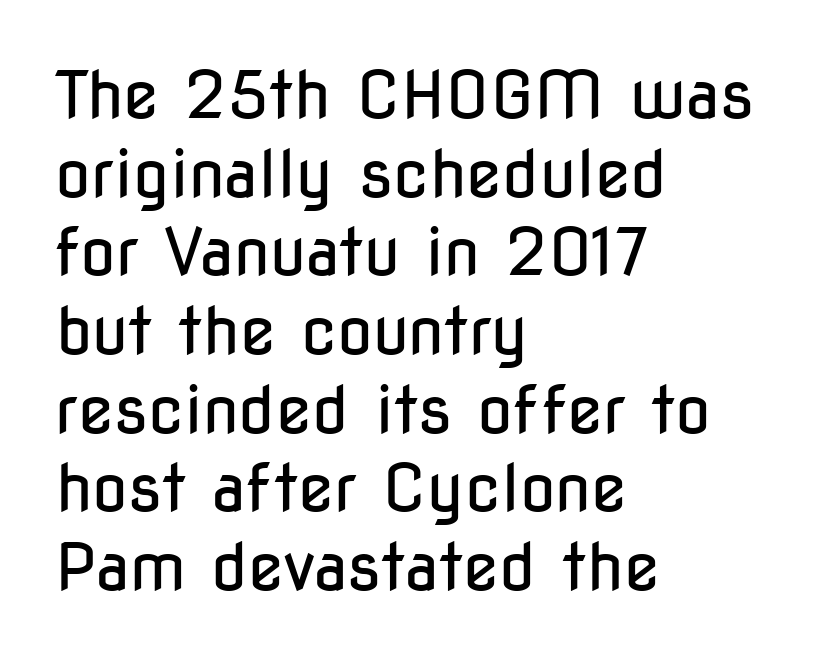
{"serif": "no", "italic": "no", "bold": "no", "weight": "regular", "width": "condensed", "stroke_contrast": "low", "x_height": "medium", "monospaced": "no", "underline": "no", "align": "left", "line_spacing_ratio": 1.21, "letter_spacing": "normal", "letter_spacing_em": 0.0, "glyph_px": 65}
